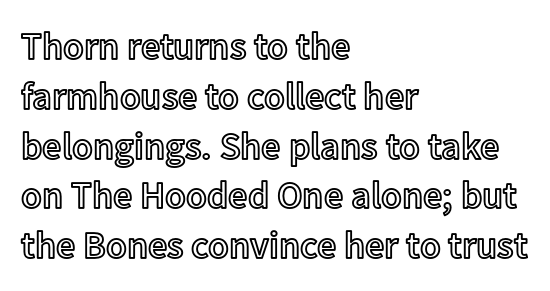
The image shows 38 px text type, upright; set left-aligned, normal line spacing (1.31x), normal letter spacing, not underlined; a medium x-height.
